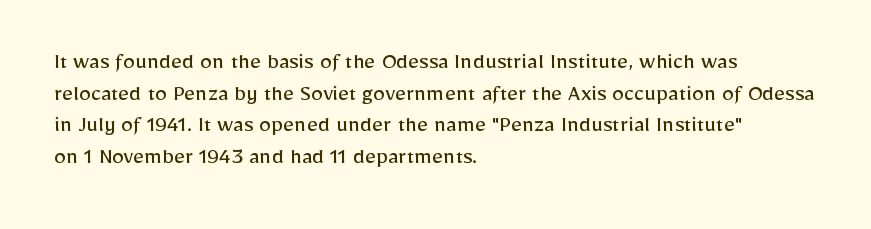
Leftover space on each line is placed entirely after the last word. The typesetting does not lean heavy: it is not bold. Honestly, the letter spacing is just normal — you wouldn't notice it. Underline: absent. If you drew a line through each stem, it would be perfectly vertical.
